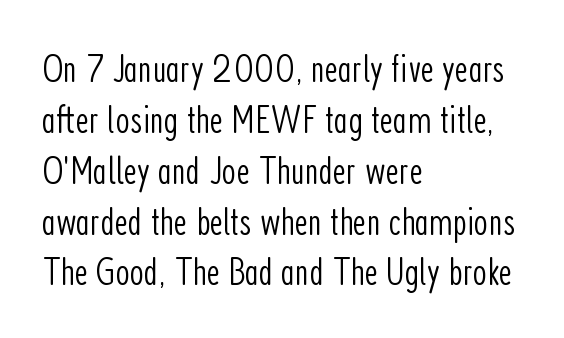
I'd call this a sans setting — the letters go barefoot. A typesetter would call this proportional, since set widths differ per character. Stems and bowls with no extra thickness — not bold. The letterforms sit shoulder to shoulder at normal distance.
